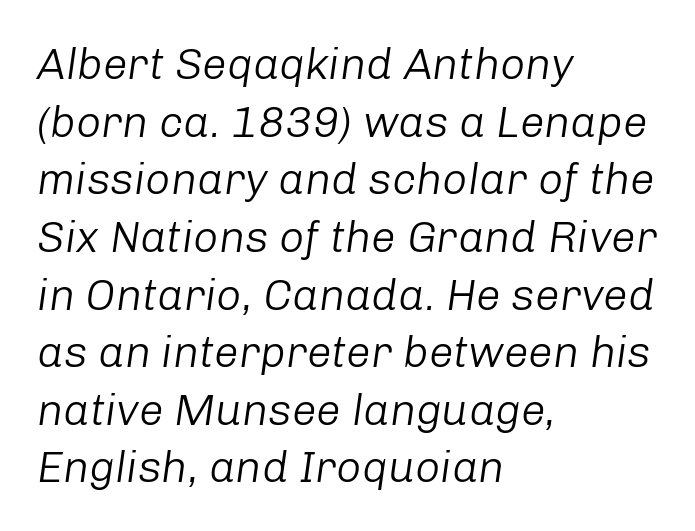
{"italic": "yes", "lean": "right", "slant_degrees": 8, "bold": "no", "weight": "light", "width": "normal", "stroke_contrast": "low", "x_height": "medium", "monospaced": "no", "underline": "no", "align": "left", "line_spacing": "normal", "line_spacing_ratio": 1.31, "letter_spacing": "normal", "letter_spacing_em": 0.0, "glyph_px": 44}
